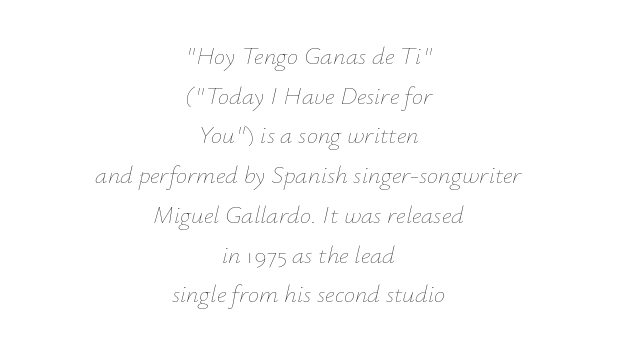
Designer's note — italics engaged. Visually the block forms a symmetrical silhouette, jagged on both flanks. Students, observe: this is what conventionally led text looks like. Letters rest on an invisible, unmarked baseline. Is the letter spacing exaggerated? No — it looks like the ordinary default.
